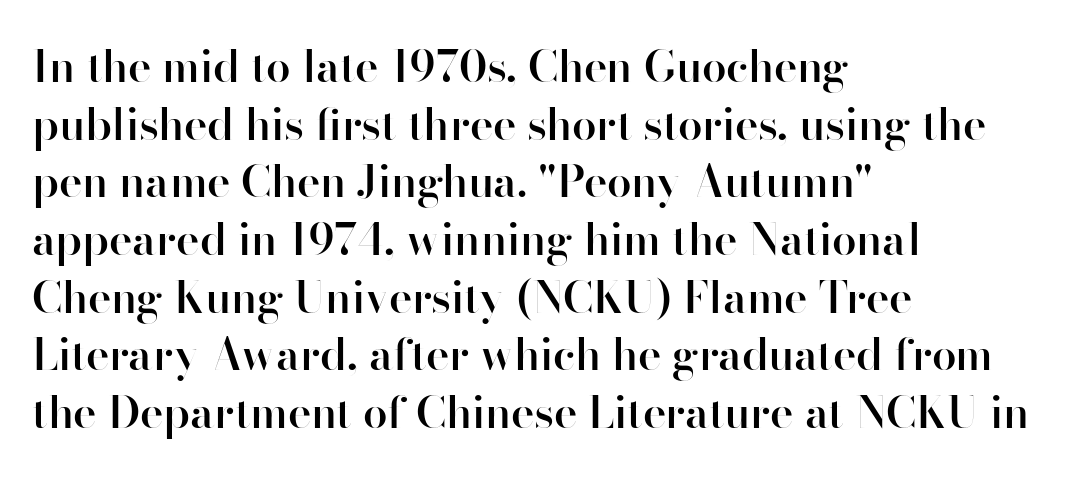
{"serif": "no", "italic": "no", "bold": "semi", "weight": "semibold", "width": "normal", "stroke_contrast": "high", "x_height": "small", "monospaced": "no", "underline": "no", "align": "left", "line_spacing": "normal", "line_spacing_ratio": 1.31, "letter_spacing": "normal", "letter_spacing_em": 0.0, "glyph_px": 44}
